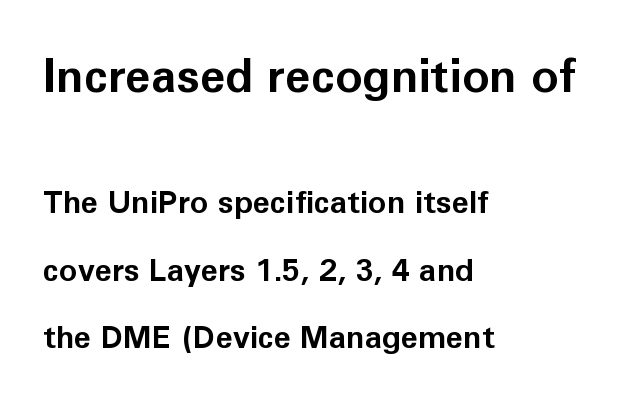
The image shows 46 px bold sans-serif type, upright; set left-aligned, loose line spacing (2.18x), normal letter spacing, not underlined; the first (top) block is 1.48x larger; low stroke contrast and a medium x-height.
